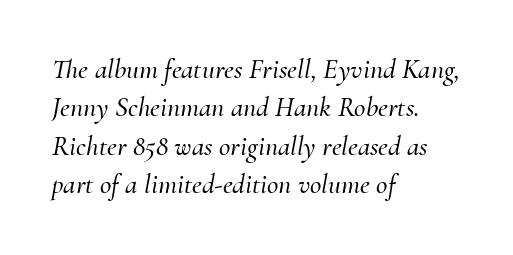
Q: Is the text italic (slanted)? A: Yes, it leans right by about 10 degrees.
Q: Is the typeface a serif or a sans-serif typeface? A: Serif.
Q: Is the text underlined? A: No.
Q: How is the paragraph aligned? A: Left-aligned.
Q: Is the spacing between letters normal or unusually wide? A: Normal.
Q: Is the spacing between lines tight, normal or loose? A: Normal.
Q: Width (condensed, normal, or wide)? A: Normal.
Q: Stroke contrast? A: Medium.
Q: x-height? A: Small.
Q: Monospaced? A: No.
